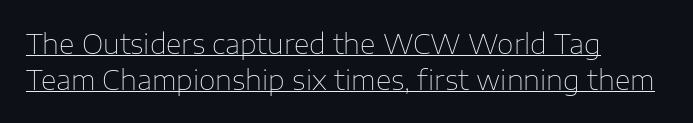
The image shows 27 px text type, upright; set left-aligned, normal line spacing (1.34x), normal letter spacing, underlined.
